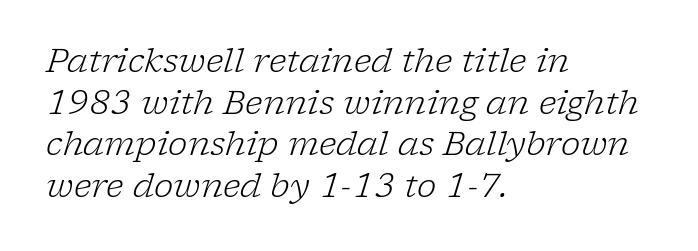
The image shows 33 px light serif type, italic (leaning right); set left-aligned, normal line spacing (1.26x), normal letter spacing, not underlined; low stroke contrast and a medium x-height.
